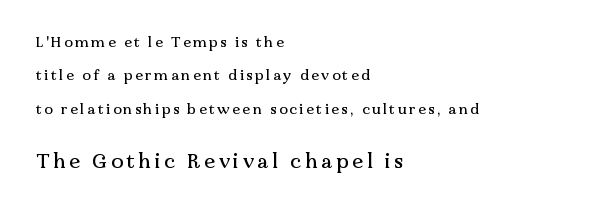
This sample trades compactness for vertical openness between lines. Does the lettering tilt? It doesn't — this is upright. Notice how the passage keeps a crisp vertical edge on the left only. Two sizes are in play, and the larger belongs to the second block.
